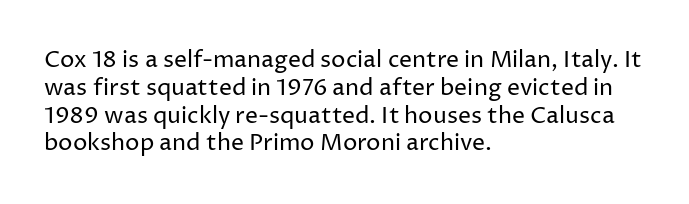
The image shows 23 px text type, upright; set left-aligned, line spacing 1.21x, normal letter spacing, not underlined.
